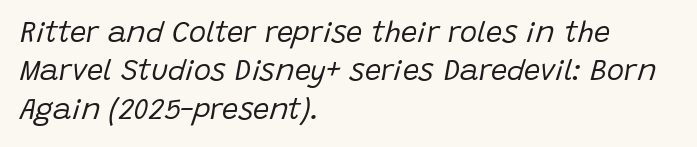
{"italic": "yes", "lean": "right", "slant_degrees": 15, "bold": "no", "weight": "regular", "width": "normal", "stroke_contrast": "low", "x_height": "large", "monospaced": "no", "underline": "no", "align": "left", "line_spacing": "normal", "line_spacing_ratio": 1.32, "letter_spacing": "normal", "letter_spacing_em": 0.0, "glyph_px": 29}
